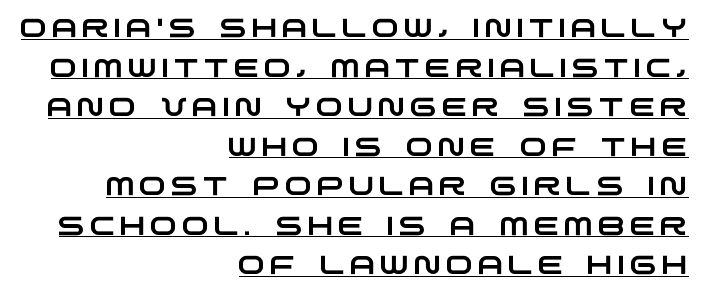
Q: Is the text underlined? A: Yes.
Q: How is the paragraph aligned? A: Right-aligned.
Q: Is the spacing between lines tight, normal or loose? A: Normal.
